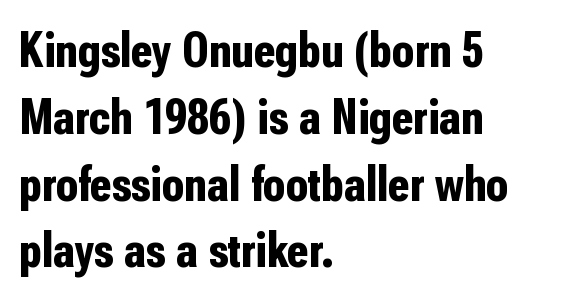
The image shows 51 px bold, condensed sans-serif type, upright; set left-aligned, normal line spacing (1.31x), normal letter spacing, not underlined; low stroke contrast and a medium x-height.
